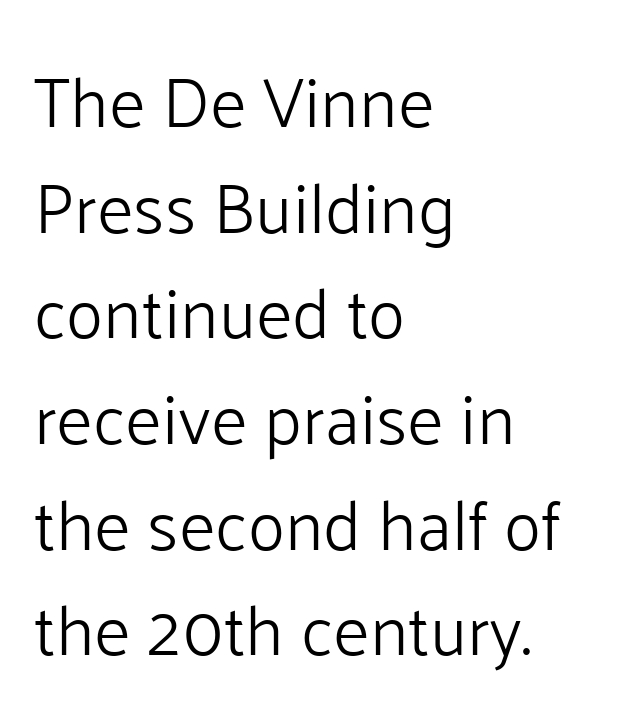
The leading is moderate, giving the passage an even texture. Varying glyph widths throughout — classic text-font behaviour. Decoration check: the copy has no underline. When letters stand straight like this, we call the style roman or upright. Weight: in the light-to-regular range. The letters sit at their default tracking, neither squeezed nor spread.
